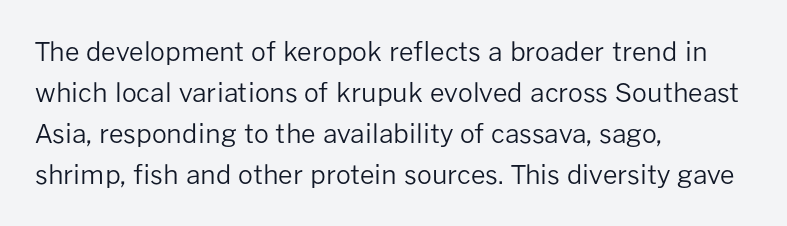
The image shows 26 px text type, upright; set left-aligned, normal line spacing (1.58x), normal letter spacing, not underlined.
